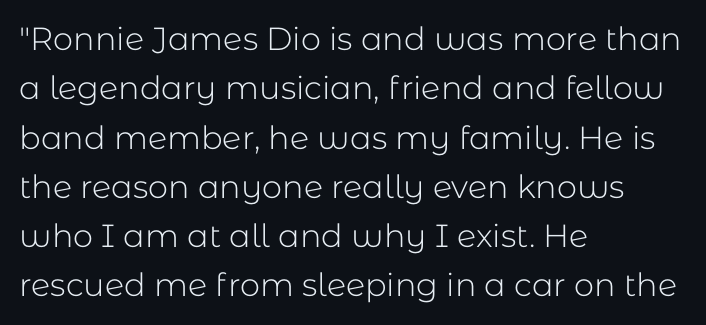
{"serif": "no", "italic": "no", "bold": "no", "weight": "light", "width": "normal", "stroke_contrast": "low", "x_height": "medium", "monospaced": "no", "underline": "no", "align": "left", "line_spacing": "normal", "line_spacing_ratio": 1.54, "letter_spacing": "normal", "letter_spacing_em": 0.0, "glyph_px": 32}
